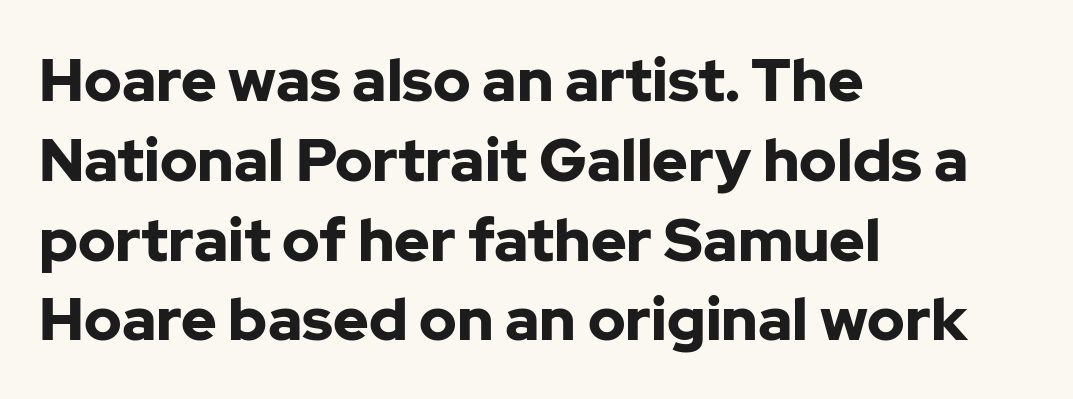
Q: Is the text bold? A: Yes.
Q: Is the text italic (slanted)? A: No, it is upright.
Q: Is the typeface a serif or a sans-serif typeface? A: Sans-serif.
Q: Is the text underlined? A: No.
Q: How is the paragraph aligned? A: Left-aligned.
Q: Is the spacing between letters normal or unusually wide? A: Normal.
Q: Is the spacing between lines tight, normal or loose? A: Normal.
Q: Width (condensed, normal, or wide)? A: Normal.
Q: Stroke contrast? A: Low.
Q: x-height? A: Medium.
Q: Monospaced? A: No.
